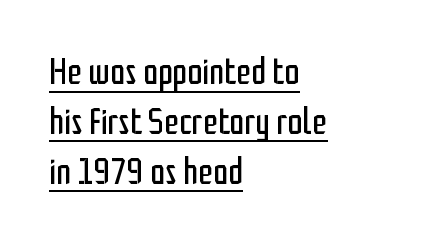
Q: Is the text bold? A: No.
Q: Is the text italic (slanted)? A: No, it is upright.
Q: Is the typeface a serif or a sans-serif typeface? A: Sans-serif.
Q: Is the text underlined? A: Yes.
Q: How is the paragraph aligned? A: Left-aligned.
Q: Is the spacing between letters normal or unusually wide? A: Normal.
Q: Is the spacing between lines tight, normal or loose? A: Normal.
Q: Width (condensed, normal, or wide)? A: Condensed.
Q: Stroke contrast? A: Low.
Q: x-height? A: Medium.
Q: Monospaced? A: No.
